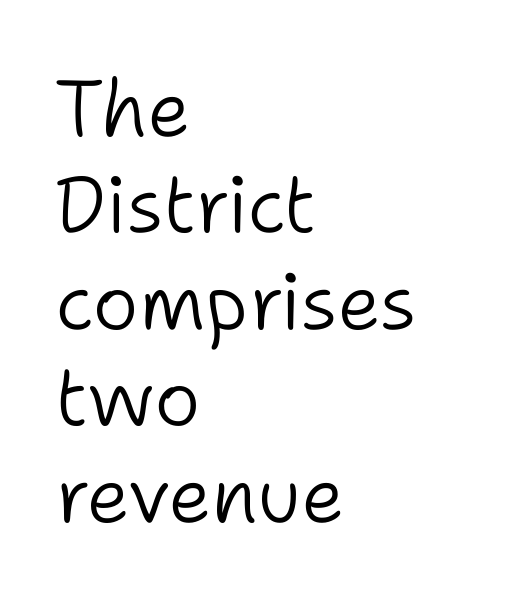
Q: Is the text bold? A: No.
Q: Is the text italic (slanted)? A: No, it is upright.
Q: Is the typeface a serif or a sans-serif typeface? A: Sans-serif.
Q: Is the text underlined? A: No.
Q: How is the paragraph aligned? A: Left-aligned.
Q: Is the spacing between letters normal or unusually wide? A: Normal.
Q: Width (condensed, normal, or wide)? A: Normal.
Q: Stroke contrast? A: Low.
Q: x-height? A: Medium.
Q: Monospaced? A: No.
